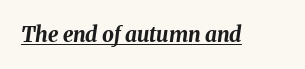
You'd pick this weight for a headline — it's a proper bold. How are the letters spaced? Ordinarily, with no added tracking. Does a line run under the words? Yes, clearly. Is the type slanted? Yes — the strokes lean at a clear angle.
